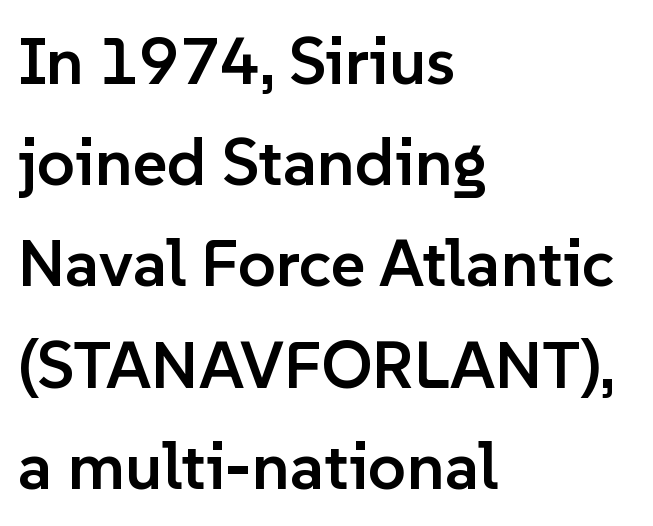
Q: Is the text bold? A: Semi-bold.
Q: Is the text italic (slanted)? A: No, it is upright.
Q: Is the typeface a serif or a sans-serif typeface? A: Sans-serif.
Q: Is the text underlined? A: No.
Q: How is the paragraph aligned? A: Left-aligned.
Q: Is the spacing between letters normal or unusually wide? A: Normal.
Q: Is the spacing between lines tight, normal or loose? A: Normal.
Q: Width (condensed, normal, or wide)? A: Normal.
Q: Stroke contrast? A: Low.
Q: x-height? A: Medium.
Q: Monospaced? A: No.
